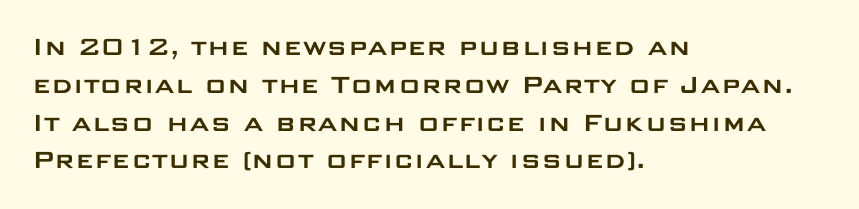
Observe the ordinary spacing: letters are neighbours, not strangers. Notice how the passage keeps a crisp vertical edge on the left only. Regarding leading, the lines here are spaced in the standard way. Unlike a traditional serif, this face leaves its strokes unadorned.
